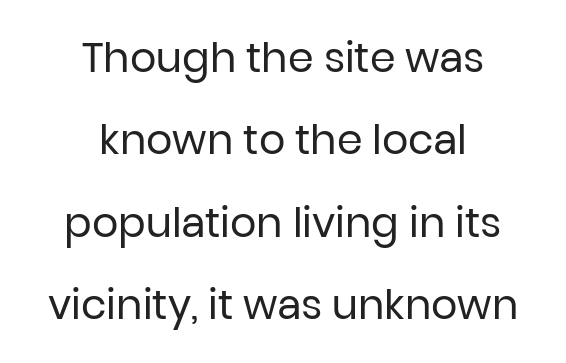
{"serif": "no", "italic": "no", "bold": "no", "weight": "regular", "width": "normal", "stroke_contrast": "low", "x_height": "medium", "monospaced": "no", "underline": "no", "align": "center", "line_spacing": "loose", "line_spacing_ratio": 2.01, "letter_spacing": "normal", "letter_spacing_em": 0.0, "glyph_px": 41}
